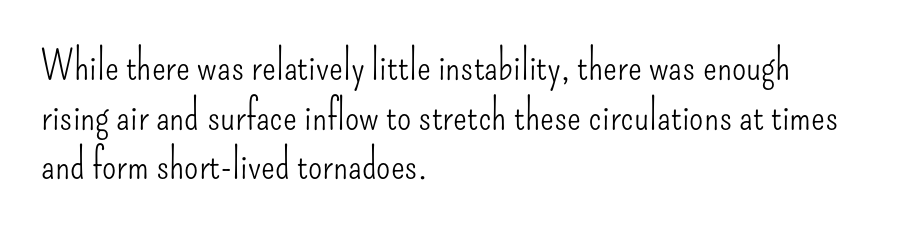
The letters advance in unequal steps, a hallmark of proportional type. You could call the tracking neutral — neither tight nor loose. Counters stay open thanks to moderate or lighter strokes. All the whitespace from short lines collects on the right.
